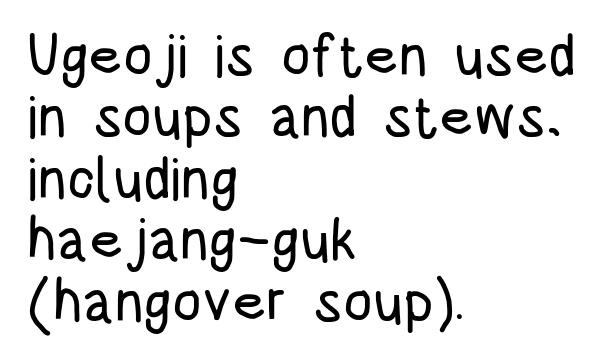
Posture: upright roman. The gaps between neighbouring characters are ordinary and unremarkable. Reading down the column, the eye jumps only a short way to each next line. These lines stack with their left ends in a neat column. Is this a fixed-width face? No — the glyphs have proportional, varying widths.
